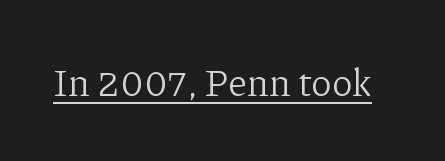
Q: Is the text bold? A: No.
Q: Is the text italic (slanted)? A: No, it is upright.
Q: Is the typeface a serif or a sans-serif typeface? A: Serif.
Q: Is the text underlined? A: Yes.
Q: Is the spacing between letters normal or unusually wide? A: Normal.
Q: Width (condensed, normal, or wide)? A: Normal.
Q: Stroke contrast? A: Low.
Q: x-height? A: Medium.
Q: Monospaced? A: No.
